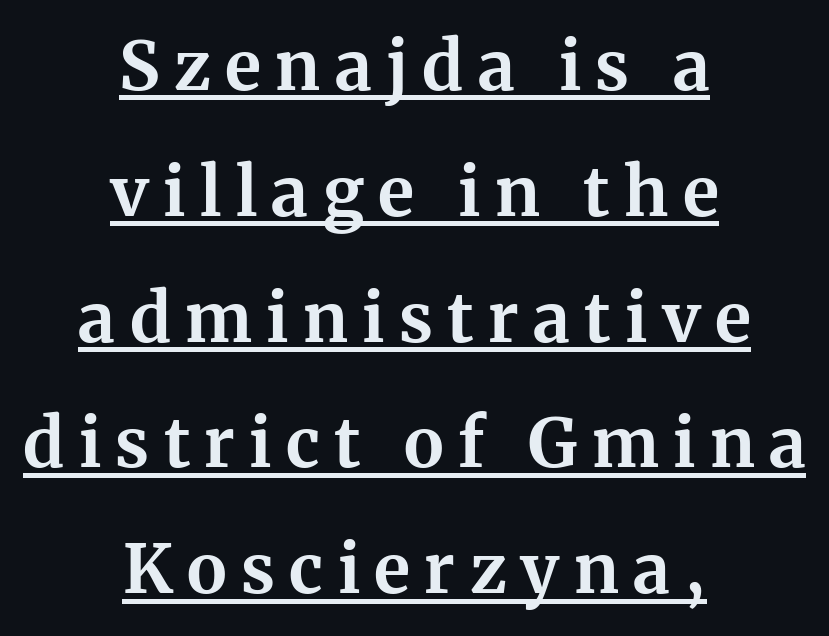
{"serif": "yes", "italic": "no", "bold": "yes", "weight": "bold", "width": "normal", "stroke_contrast": "medium", "x_height": "medium", "monospaced": "no", "underline": "yes", "align": "center", "line_spacing_ratio": 1.85, "letter_spacing": "wide", "letter_spacing_em": 0.21, "glyph_px": 68}
